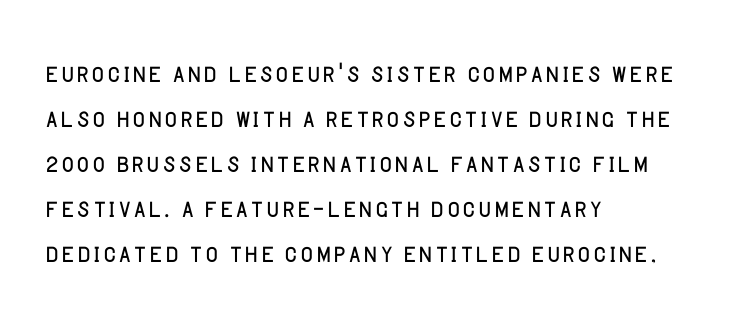
{"serif": "no", "italic": "no", "bold": "no", "weight": "light", "width": "normal", "stroke_contrast": "low", "x_height": "large", "monospaced": "no", "underline": "no", "align": "left", "line_spacing": "normal", "line_spacing_ratio": 1.32, "letter_spacing": "normal", "letter_spacing_em": 0.0, "glyph_px": 34}
